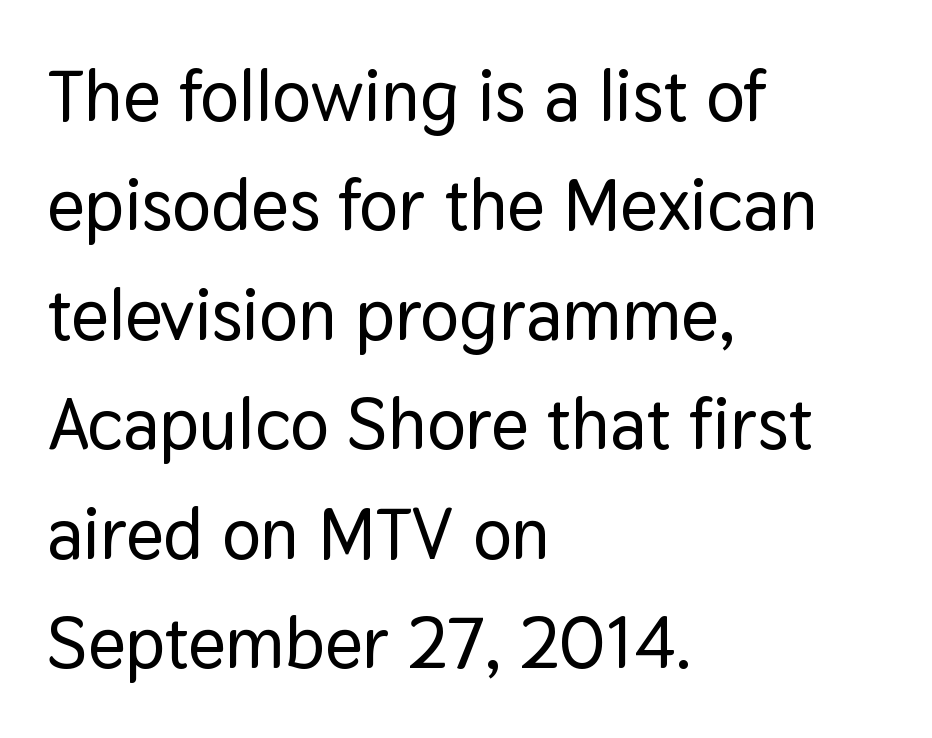
Upright lettering throughout. The words here are not underlined. The characters display no serif detailing; their extremities are plain. Line beginnings align vertically; line endings do not.
